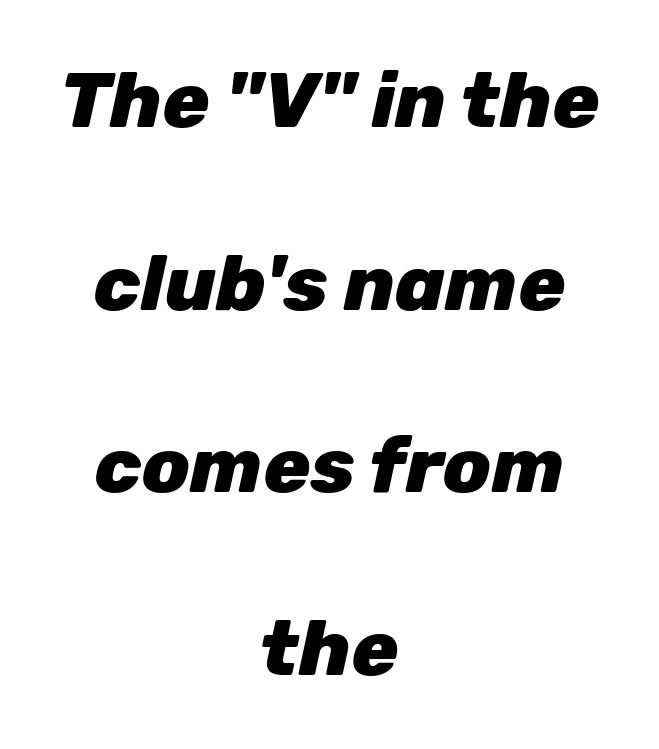
Q: Is the text bold? A: Yes.
Q: Is the text italic (slanted)? A: Yes, it leans right by about 12 degrees.
Q: Is the text underlined? A: No.
Q: How is the paragraph aligned? A: Centered.
Q: Is the spacing between letters normal or unusually wide? A: Normal.
Q: Is the spacing between lines tight, normal or loose? A: Loose.
Q: Width (condensed, normal, or wide)? A: Normal.
Q: Stroke contrast? A: Low.
Q: x-height? A: Medium.
Q: Monospaced? A: No.
